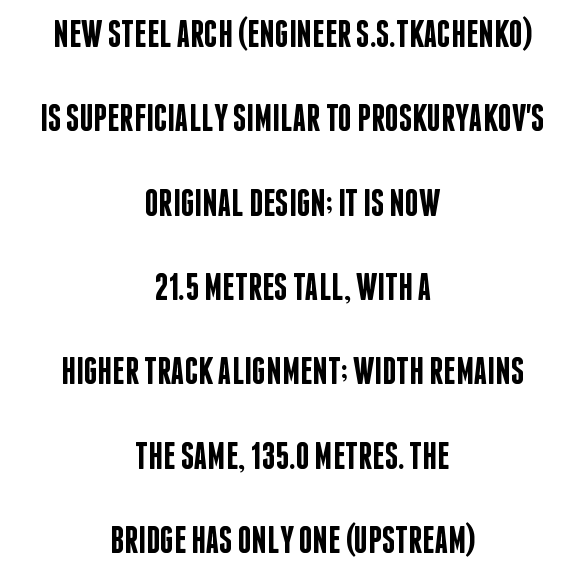
{"serif": "no", "italic": "no", "bold": "semi", "weight": "semibold", "width": "condensed", "stroke_contrast": "low", "x_height": "large", "monospaced": "no", "underline": "no", "align": "center", "line_spacing": "loose", "line_spacing_ratio": 2.22, "letter_spacing": "normal", "letter_spacing_em": 0.0, "glyph_px": 38}
